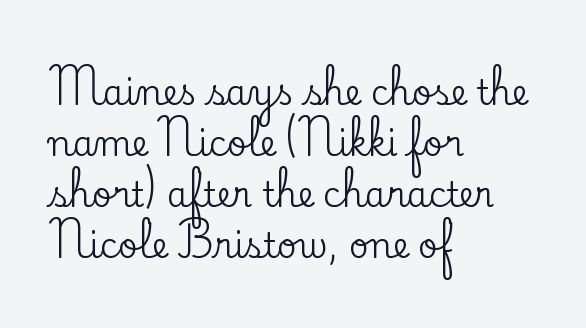
The image shows 34 px serif type, upright; set left-aligned, normal line spacing (1.5x), normal letter spacing, not underlined; low stroke contrast and a small x-height.
